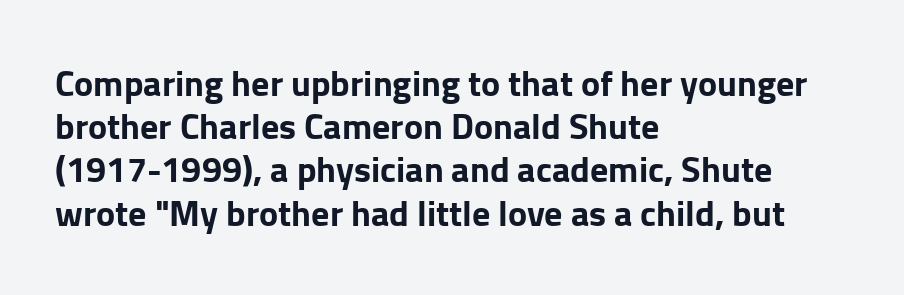
The image shows 36 px bold sans-serif type, upright; set left-aligned, line spacing 1.2x, normal letter spacing, not underlined; low stroke contrast and a medium x-height.
